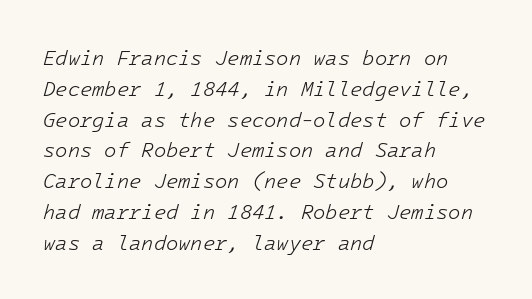
Q: Is the text bold? A: No.
Q: Is the text italic (slanted)? A: Yes, it leans right by about 16 degrees.
Q: Is the text underlined? A: No.
Q: How is the paragraph aligned? A: Left-aligned.
Q: Is the spacing between letters normal or unusually wide? A: Normal.
Q: Is the spacing between lines tight, normal or loose? A: Normal.
